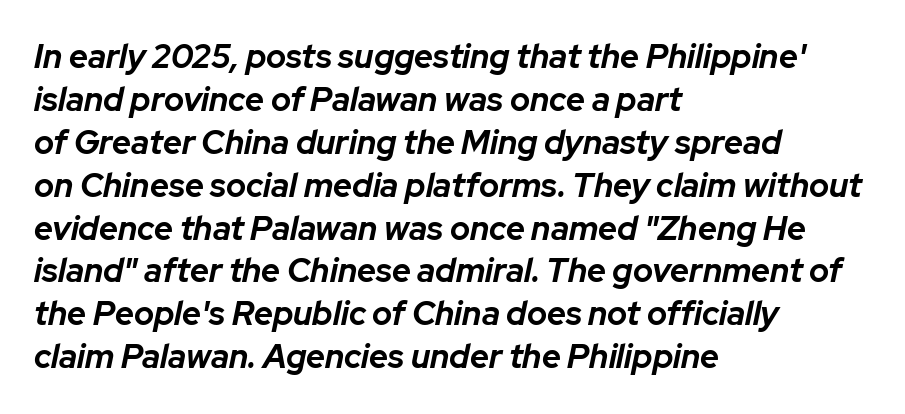
{"italic": "yes", "lean": "right", "slant_degrees": 12, "bold": "yes", "weight": "bold", "width": "normal", "stroke_contrast": "low", "x_height": "medium", "monospaced": "no", "underline": "no", "align": "left", "line_spacing": "normal", "line_spacing_ratio": 1.3, "letter_spacing": "normal", "letter_spacing_em": 0.0, "glyph_px": 33}
